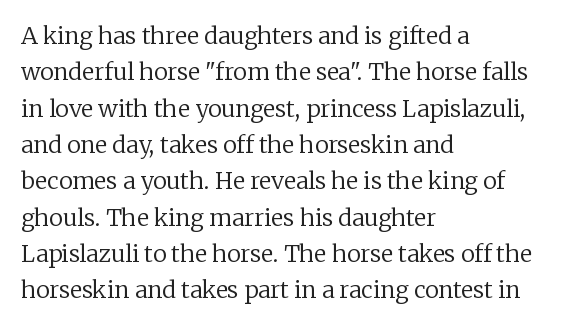
Q: Is the text bold? A: No.
Q: Is the text italic (slanted)? A: No, it is upright.
Q: Is the text underlined? A: No.
Q: How is the paragraph aligned? A: Left-aligned.
Q: Is the spacing between letters normal or unusually wide? A: Normal.
Q: Is the spacing between lines tight, normal or loose? A: Normal.
